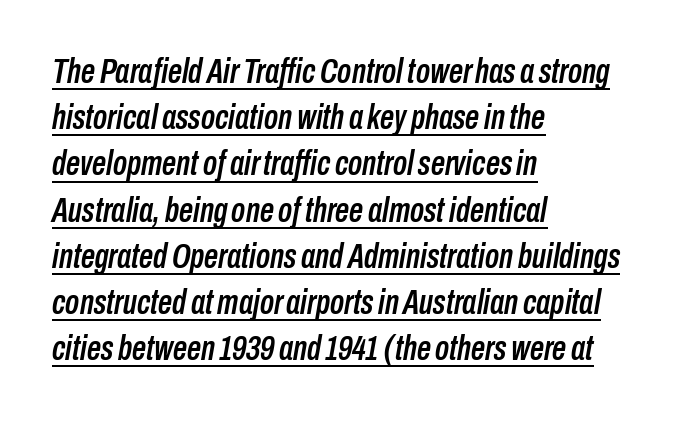
{"italic": "yes", "lean": "right", "slant_degrees": 10, "width": "condensed", "stroke_contrast": "low", "x_height": "medium", "monospaced": "no", "underline": "yes", "align": "left", "line_spacing": "normal", "line_spacing_ratio": 1.32, "letter_spacing": "normal", "letter_spacing_em": 0.0, "glyph_px": 35}
